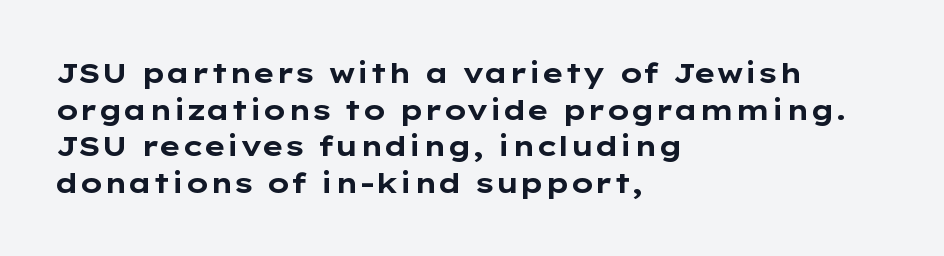
The image shows 28 px bold, wide sans-serif type, upright; set left-aligned, normal line spacing (1.31x), normal letter spacing, not underlined; low stroke contrast and a medium x-height.
